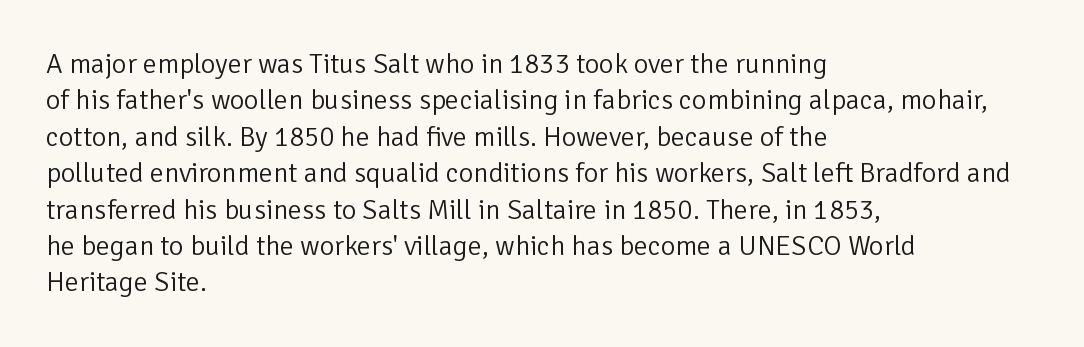
The letters stand upright; this is a roman face. A classic flush-left, rag-right setting is used for this passage. This sample has the flowing, uneven cadence of proportional lettering. Just letters on the line, the space beneath them empty. Does the type have serifs? No, each stem ends abruptly.
